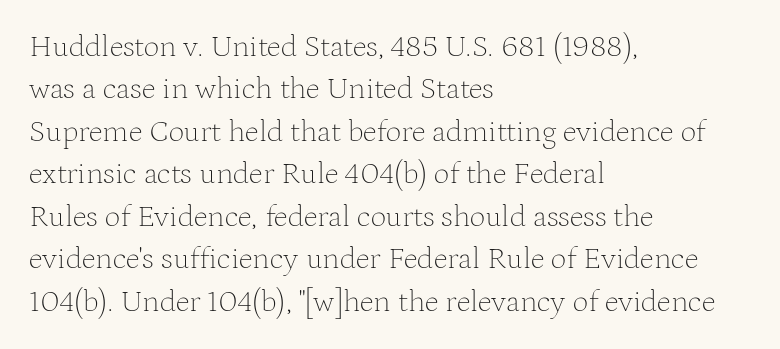
The image shows 31 px thin serif type, upright; set left-aligned, normal line spacing (1.37x), normal letter spacing, not underlined; medium stroke contrast and a medium x-height.
